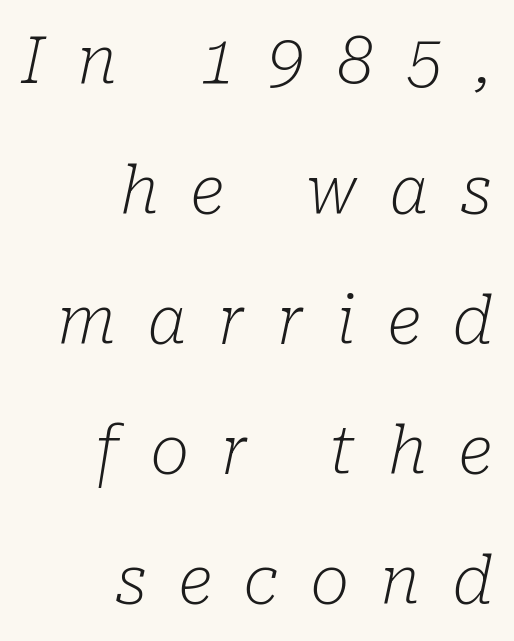
{"serif": "yes", "italic": "yes", "lean": "right", "slant_degrees": 10, "bold": "no", "weight": "light", "width": "normal", "stroke_contrast": "low", "x_height": "medium", "monospaced": "no", "underline": "no", "align": "right", "line_spacing": "loose", "line_spacing_ratio": 2.0, "letter_spacing": "wide", "letter_spacing_em": 0.5, "glyph_px": 65}
